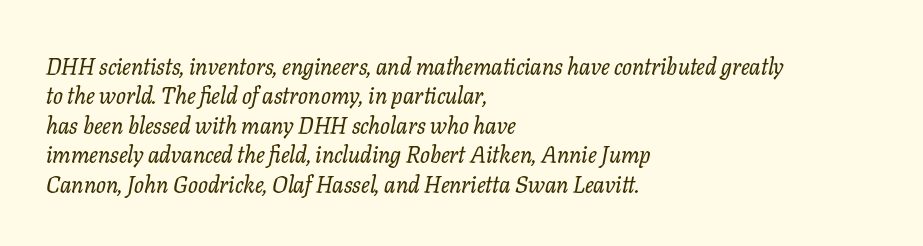
Q: Is the text italic (slanted)? A: Yes, it leans right by about 11 degrees.
Q: Is the text underlined? A: No.
Q: How is the paragraph aligned? A: Left-aligned.
Q: Is the spacing between letters normal or unusually wide? A: Normal.
Q: Is the spacing between lines tight, normal or loose? A: Normal.
